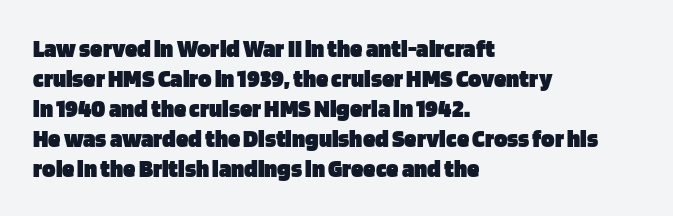
Default kerning and tracking; the words read as compact shapes. The letters stand upright; this is a roman face. Pretty heavy lettering here — definitely bold. The words here are not underlined.
